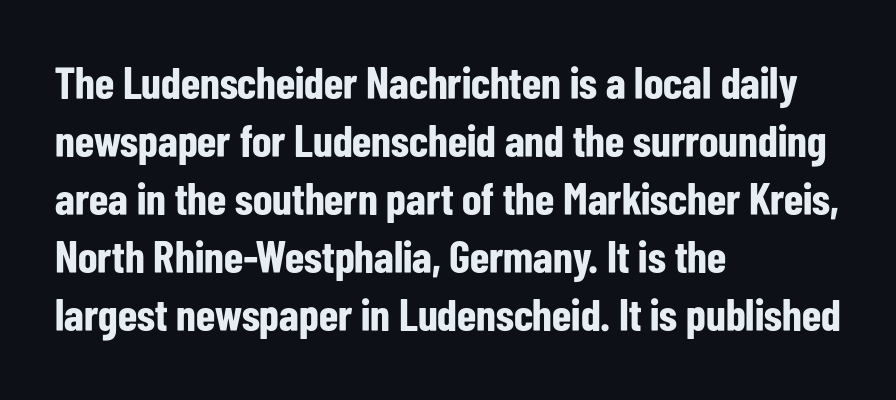
The image shows 45 px bold, condensed sans-serif type, upright; set left-aligned, normal line spacing (1.29x), normal letter spacing, not underlined; low stroke contrast and a medium x-height.
